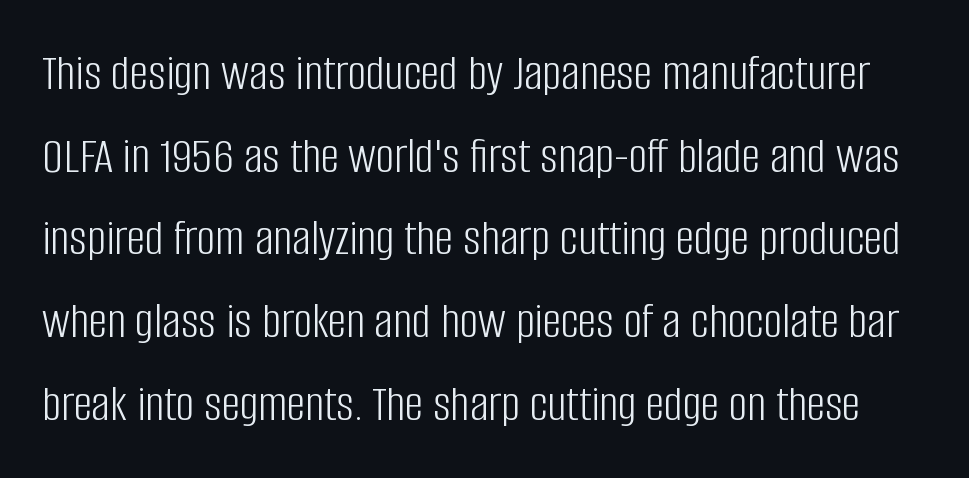
The image shows 52 px light, condensed sans-serif type, upright; set normal line spacing (1.59x), normal letter spacing, not underlined; low stroke contrast and a large x-height.
